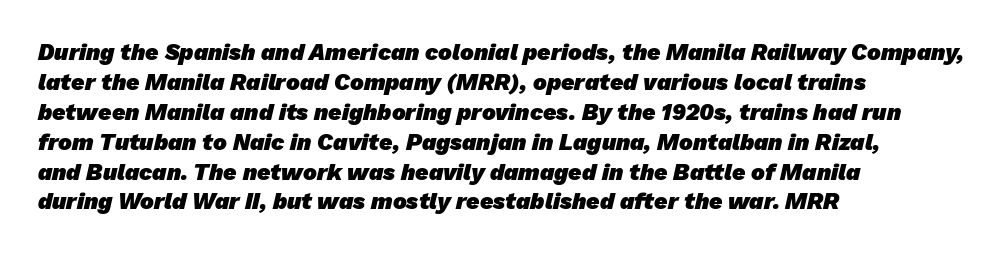
{"bold": "yes", "underline": "no", "align": "left", "line_spacing": "normal", "line_spacing_ratio": 1.3, "letter_spacing": "normal", "letter_spacing_em": 0.0, "glyph_px": 23}
